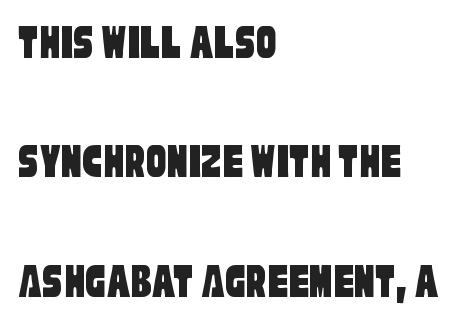
{"serif": "no", "width": "condensed", "stroke_contrast": "low", "x_height": "large", "monospaced": "no", "underline": "no", "align": "left", "line_spacing": "loose", "line_spacing_ratio": 2.39, "letter_spacing": "normal", "letter_spacing_em": 0.0, "glyph_px": 50}
